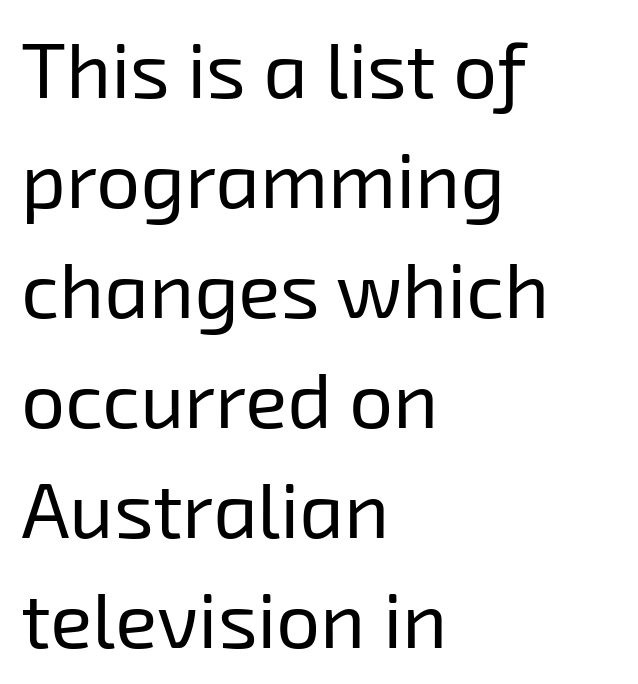
{"serif": "no", "bold": "no", "weight": "regular", "width": "normal", "stroke_contrast": "low", "x_height": "medium", "monospaced": "no", "underline": "no", "align": "left", "line_spacing": "normal", "line_spacing_ratio": 1.41, "letter_spacing": "normal", "letter_spacing_em": 0.0, "glyph_px": 78}
